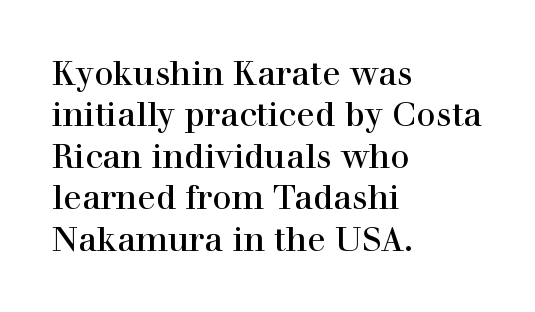
{"serif": "yes", "italic": "no", "width": "normal", "x_height": "medium", "monospaced": "no", "underline": "no", "align": "left", "line_spacing_ratio": 1.22, "letter_spacing": "normal", "letter_spacing_em": 0.0, "glyph_px": 34}
